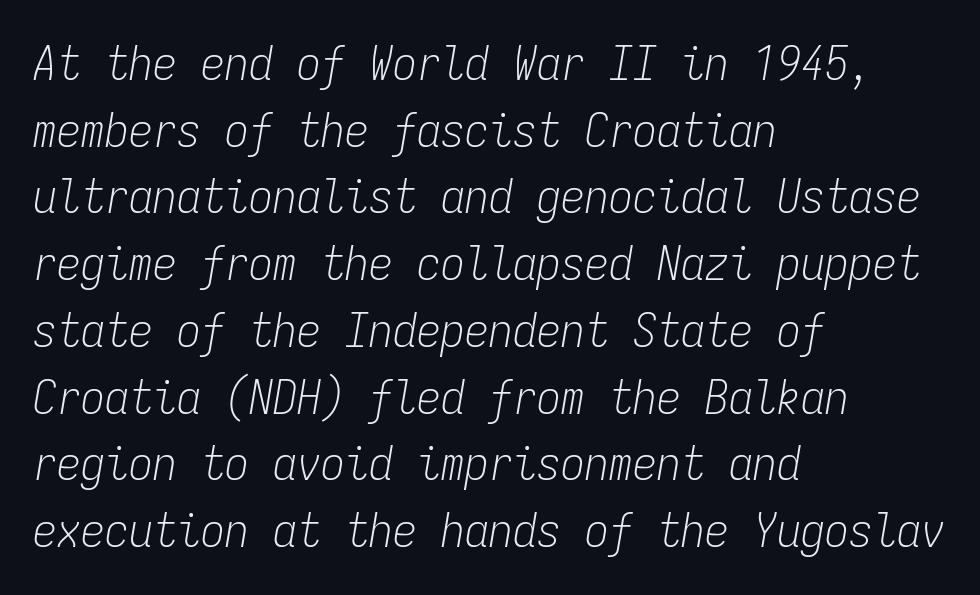
{"italic": "yes", "lean": "right", "slant_degrees": 9, "bold": "no", "weight": "light", "width": "condensed", "stroke_contrast": "low", "x_height": "medium", "monospaced": "yes", "underline": "no", "align": "left", "line_spacing": "normal", "line_spacing_ratio": 1.39, "letter_spacing": "normal", "letter_spacing_em": 0.0, "glyph_px": 48}
